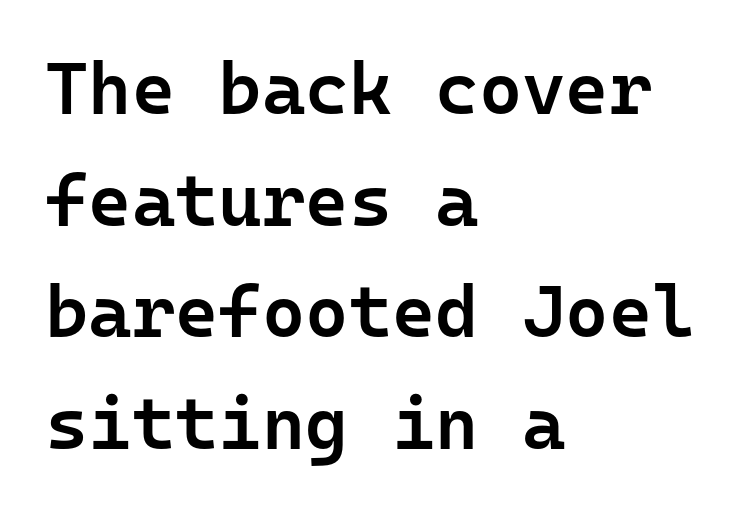
The gap between lines stays unmarked. Spacing verdict: monospaced, one width for all characters. Vertically, the passage feels balanced, rows spaced as you'd expect. Posture: vertical. This is the in-between weight designers call semibold or demi.
